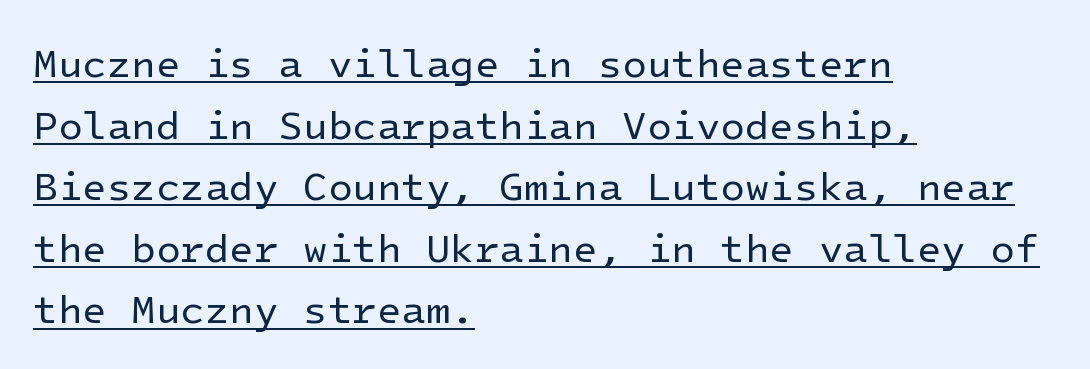
Q: Is the text bold? A: No.
Q: Is the text italic (slanted)? A: No, it is upright.
Q: Is the typeface a serif or a sans-serif typeface? A: Sans-serif.
Q: Is the text underlined? A: Yes.
Q: How is the paragraph aligned? A: Left-aligned.
Q: Is the spacing between letters normal or unusually wide? A: Normal.
Q: Is the spacing between lines tight, normal or loose? A: Normal.
Q: Width (condensed, normal, or wide)? A: Normal.
Q: Stroke contrast? A: Low.
Q: x-height? A: Medium.
